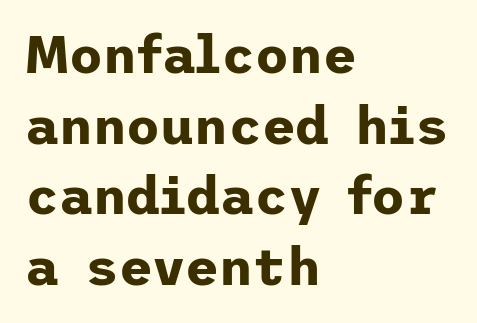
A typesetter would label this face a sans. Layout note: lines flush left. Descenders hang freely into open space. The typography opts for an upright posture over an oblique one. These lines sit exactly where default settings would place them. Honestly, the letter spacing is just normal — you wouldn't notice it.
